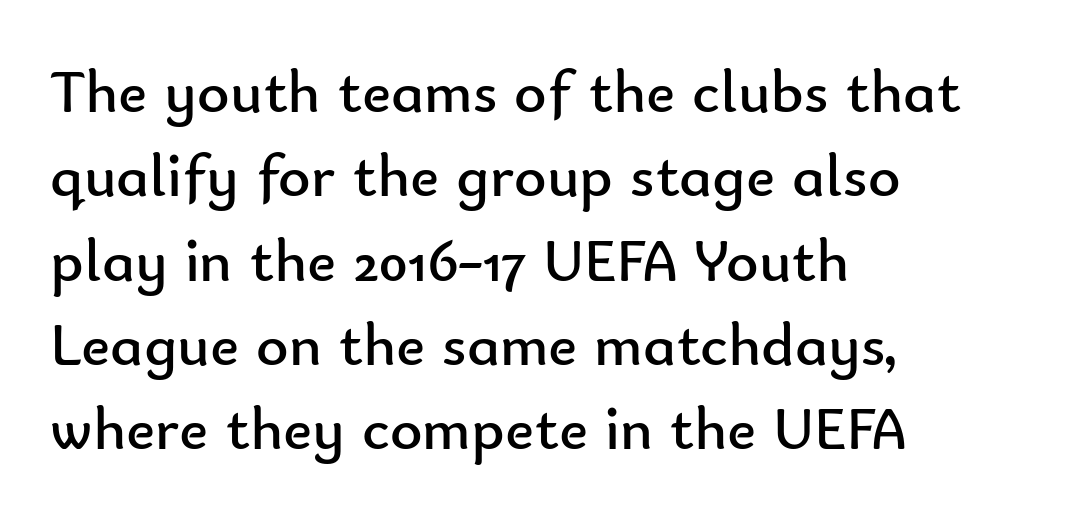
The image shows 62 px regular-weight sans-serif type, upright; set left-aligned, normal line spacing (1.36x), normal letter spacing, not underlined; low stroke contrast and a small x-height.
